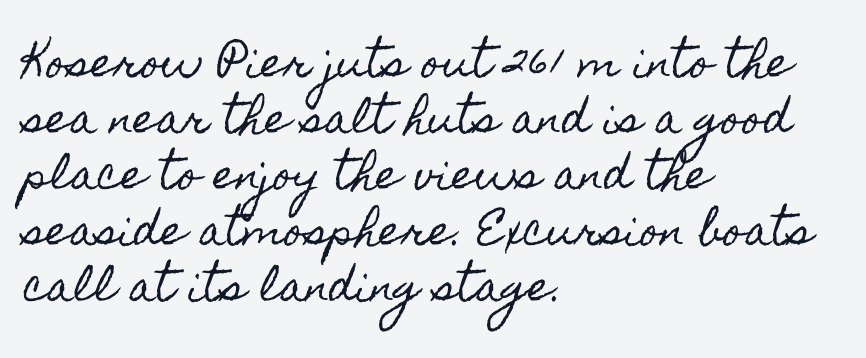
Q: Is the text italic (slanted)? A: Yes.
Q: Is the text underlined? A: No.
Q: How is the paragraph aligned? A: Left-aligned.
Q: Is the spacing between letters normal or unusually wide? A: Normal.
Q: Is the spacing between lines tight, normal or loose? A: Normal.
Q: Width (condensed, normal, or wide)? A: Condensed.
Q: x-height? A: Small.
Q: Monospaced? A: No.
